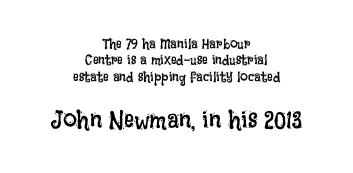
Q: Is the text bold? A: No.
Q: Is the text italic (slanted)? A: No, it is upright.
Q: Is the text underlined? A: No.
Q: How is the paragraph aligned? A: Centered.
Q: Is the spacing between letters normal or unusually wide? A: Normal.
Q: Which block of text is set in a larger size, the first (top) or the second (bottom)? A: The second (bottom) one.
